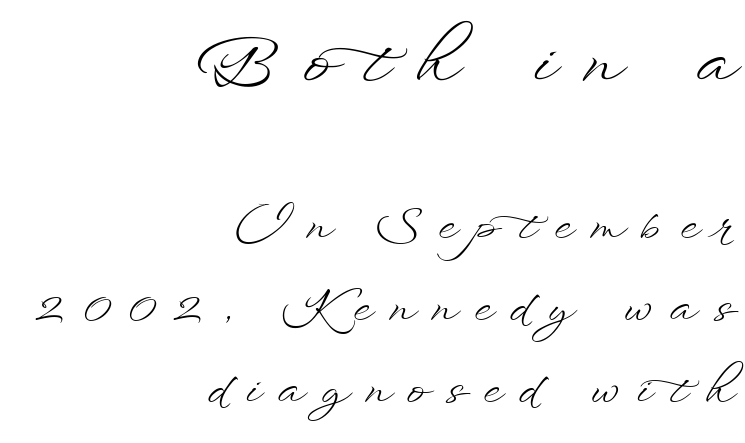
{"bold": "no", "weight": "light", "width": "wide", "stroke_contrast": "low", "x_height": "small", "monospaced": "no", "underline": "no", "align": "right", "line_spacing_ratio": 1.82, "letter_spacing": "wide", "letter_spacing_em": 0.4, "larger_block": "first", "size_ratio": 1.51, "glyph_px": 68}
